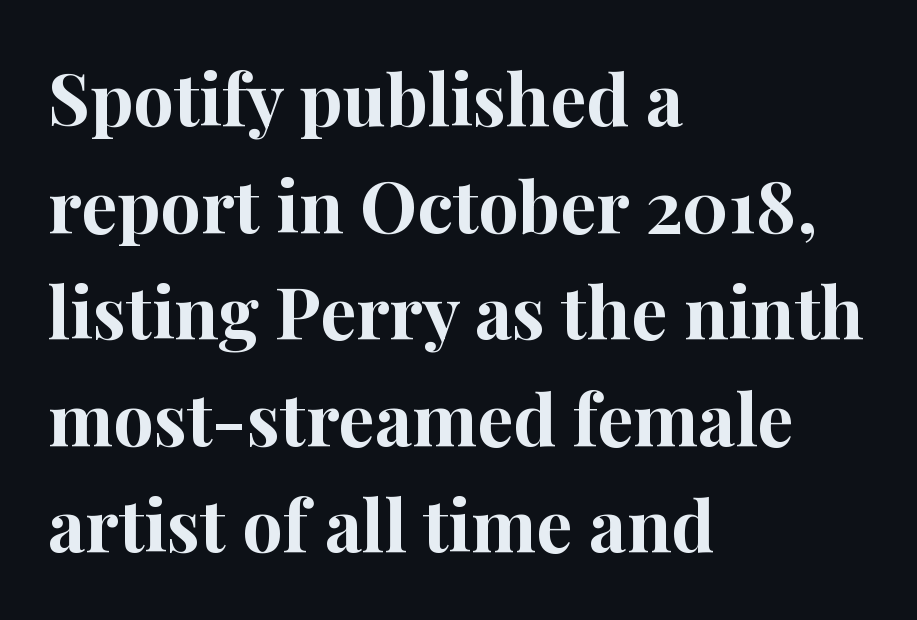
{"serif": "yes", "italic": "no", "bold": "yes", "weight": "bold", "width": "normal", "stroke_contrast": "high", "x_height": "medium", "monospaced": "no", "underline": "no", "align": "left", "line_spacing": "normal", "line_spacing_ratio": 1.48, "letter_spacing": "normal", "letter_spacing_em": 0.0, "glyph_px": 72}
